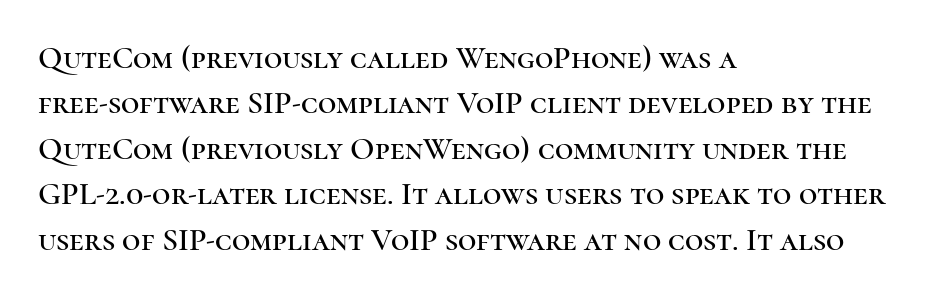
The image shows 32 px serif type, upright; set left-aligned, normal line spacing (1.42x), normal letter spacing, not underlined; high stroke contrast and a medium x-height.
